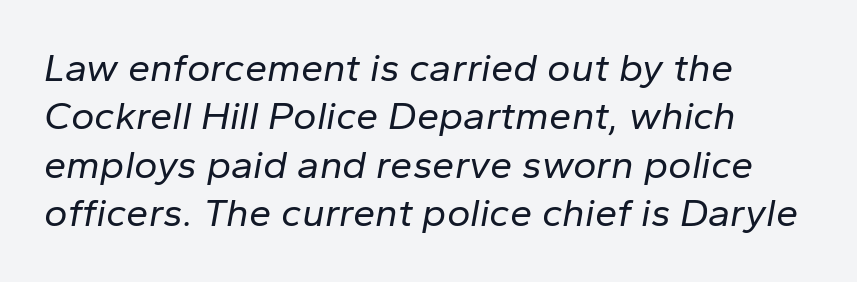
Q: Is the text bold? A: No.
Q: Is the text italic (slanted)? A: Yes, it leans right by about 10 degrees.
Q: Is the text underlined? A: No.
Q: How is the paragraph aligned? A: Left-aligned.
Q: Is the spacing between letters normal or unusually wide? A: Normal.
Q: Width (condensed, normal, or wide)? A: Normal.
Q: Stroke contrast? A: Low.
Q: x-height? A: Medium.
Q: Monospaced? A: No.
